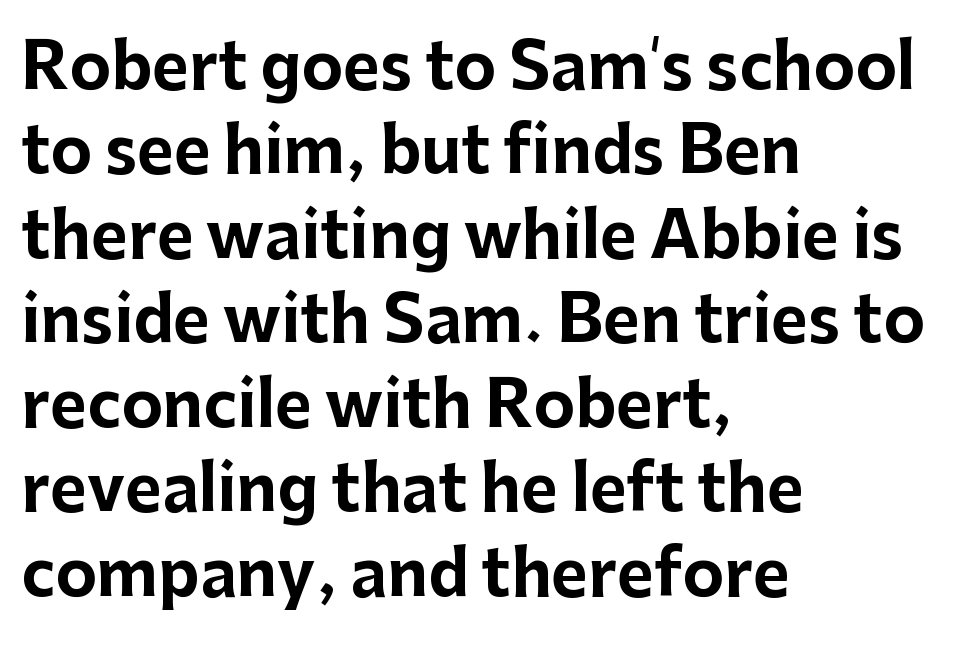
Q: Is the text bold? A: Yes.
Q: Is the text italic (slanted)? A: No, it is upright.
Q: Is the typeface a serif or a sans-serif typeface? A: Sans-serif.
Q: Is the text underlined? A: No.
Q: How is the paragraph aligned? A: Left-aligned.
Q: Is the spacing between letters normal or unusually wide? A: Normal.
Q: Is the spacing between lines tight, normal or loose? A: Normal.
Q: Width (condensed, normal, or wide)? A: Normal.
Q: Stroke contrast? A: Low.
Q: x-height? A: Medium.
Q: Monospaced? A: No.
